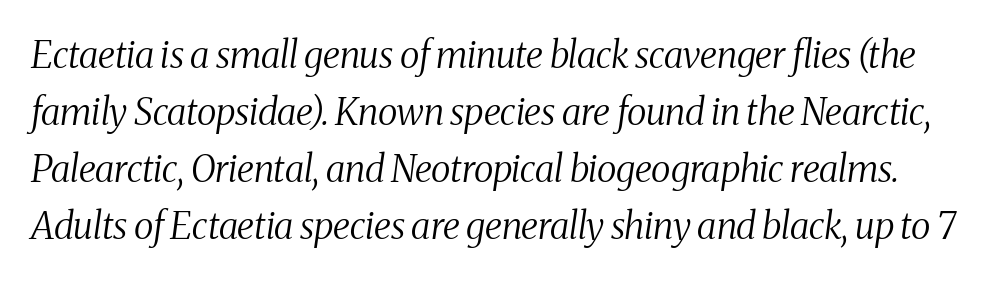
A clean baseline with only descenders dipping below it. Proportional: the letters do not fall into vertical columns. Weight class: somewhere from thin through regular. Slant detected: the letters are inclined. Serifs: yes, visible at the terminals of the letterforms. This rendering leaves character spacing at its baseline value.
